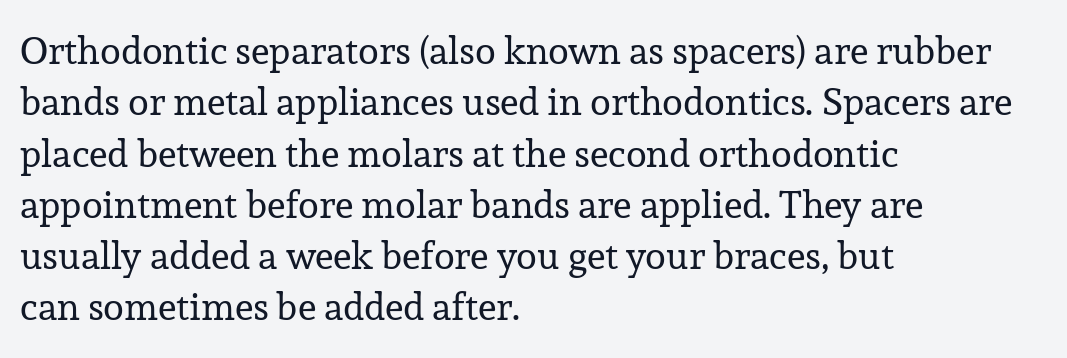
{"serif": "yes", "italic": "no", "bold": "no", "weight": "regular", "width": "normal", "stroke_contrast": "low", "x_height": "medium", "monospaced": "no", "underline": "no", "align": "left", "line_spacing": "normal", "line_spacing_ratio": 1.35, "letter_spacing": "normal", "letter_spacing_em": 0.0, "glyph_px": 38}
